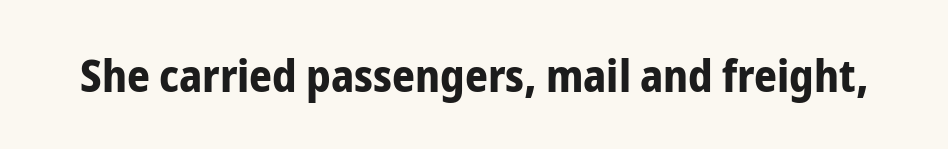
{"serif": "no", "italic": "no", "bold": "yes", "weight": "bold", "width": "condensed", "stroke_contrast": "low", "x_height": "medium", "monospaced": "no", "underline": "no", "letter_spacing": "normal", "letter_spacing_em": 0.0, "glyph_px": 45}
